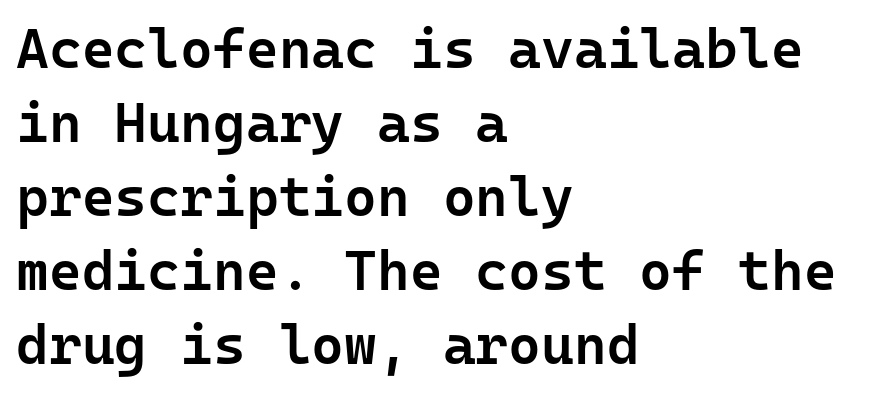
Q: Is the text bold? A: Semi-bold.
Q: Is the text italic (slanted)? A: No, it is upright.
Q: Is the typeface a serif or a sans-serif typeface? A: Sans-serif.
Q: Is the text underlined? A: No.
Q: How is the paragraph aligned? A: Left-aligned.
Q: Is the spacing between letters normal or unusually wide? A: Normal.
Q: Is the spacing between lines tight, normal or loose? A: Normal.
Q: Width (condensed, normal, or wide)? A: Normal.
Q: Stroke contrast? A: Low.
Q: x-height? A: Medium.
Q: Monospaced? A: Yes.
